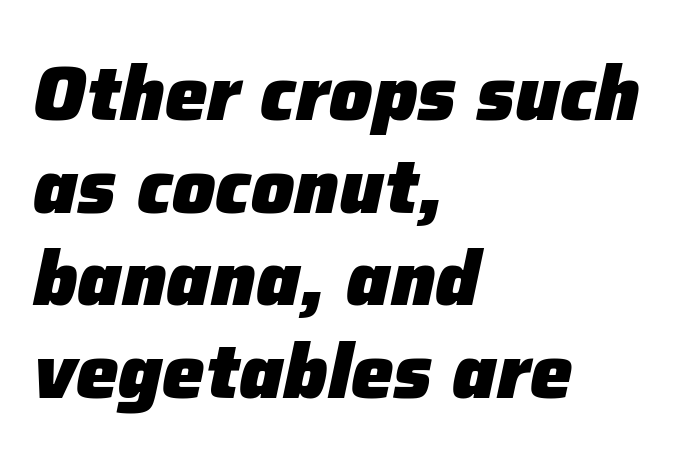
Q: Is the text bold? A: Yes.
Q: Is the text italic (slanted)? A: Yes, it leans right by about 12 degrees.
Q: Is the text underlined? A: No.
Q: How is the paragraph aligned? A: Left-aligned.
Q: Is the spacing between letters normal or unusually wide? A: Normal.
Q: Width (condensed, normal, or wide)? A: Normal.
Q: Stroke contrast? A: Low.
Q: x-height? A: Medium.
Q: Monospaced? A: No.
